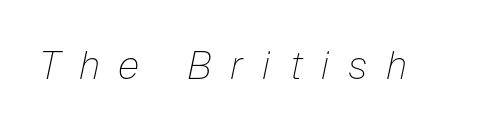
The image shows 39 px thin type, italic (leaning right); set unusually wide letter spacing (+0.48 em), not underlined; low stroke contrast and a medium x-height.
